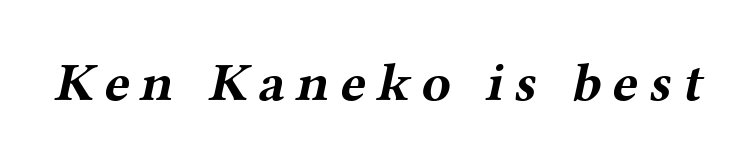
The image shows 54 px bold, wide serif type; set unusually wide letter spacing (+0.2 em), not underlined; medium stroke contrast and a medium x-height.
